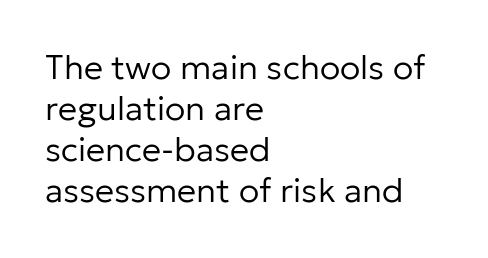
Q: Is the text bold? A: No.
Q: Is the text italic (slanted)? A: No, it is upright.
Q: Is the typeface a serif or a sans-serif typeface? A: Sans-serif.
Q: Is the text underlined? A: No.
Q: How is the paragraph aligned? A: Left-aligned.
Q: Is the spacing between letters normal or unusually wide? A: Normal.
Q: Width (condensed, normal, or wide)? A: Normal.
Q: Stroke contrast? A: Low.
Q: x-height? A: Medium.
Q: Monospaced? A: No.
